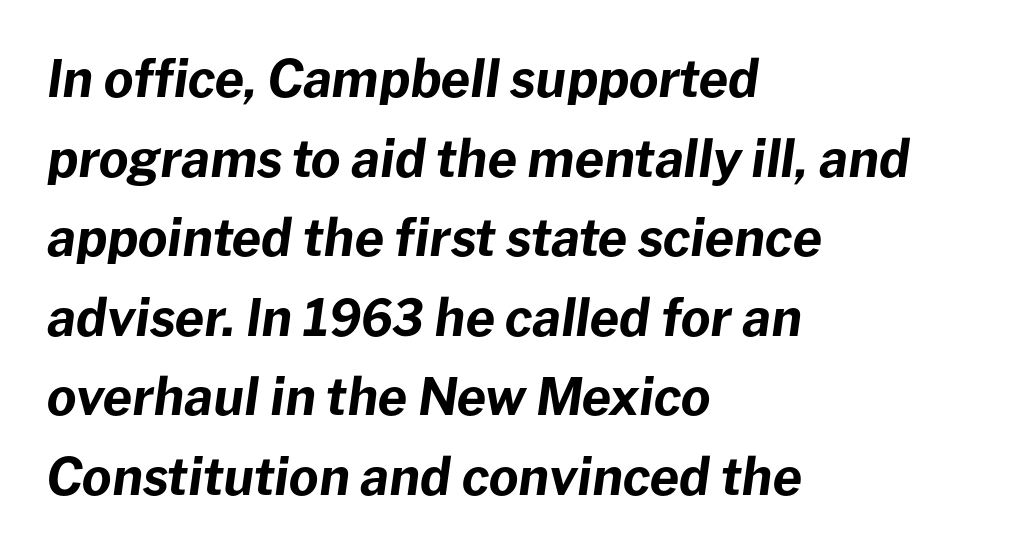
{"italic": "yes", "lean": "right", "slant_degrees": 8, "bold": "yes", "weight": "bold", "width": "normal", "stroke_contrast": "low", "x_height": "medium", "monospaced": "no", "underline": "no", "align": "left", "line_spacing": "normal", "line_spacing_ratio": 1.56, "letter_spacing": "normal", "letter_spacing_em": 0.0, "glyph_px": 51}
